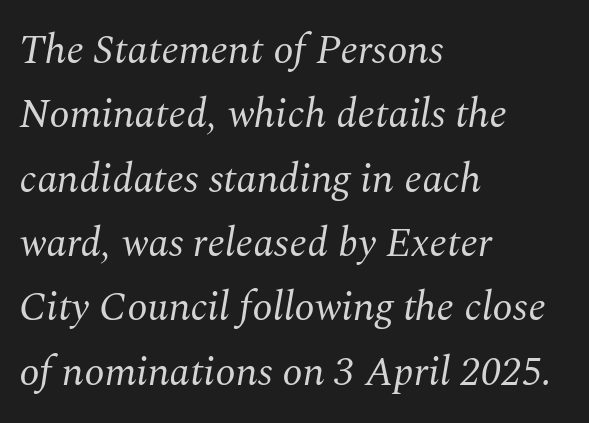
Here the designer chose a conventional face with non-uniform glyph widths. The tracking reads as untouched default to a designer's eye. Typographically, this falls in the serif category. Only glyphs here, with clear space below each row. This is oblique type, the kind used for emphasis or titles. Weight: not bold — regular or lighter.
